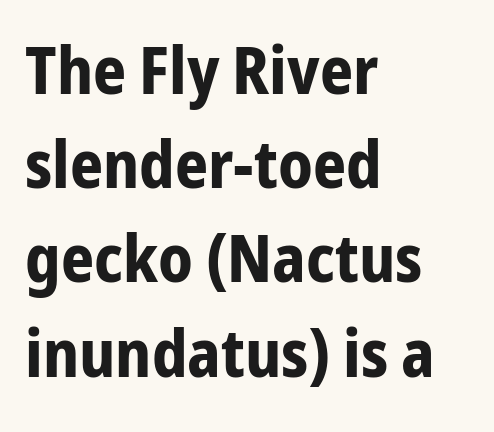
Q: Is the text bold? A: Yes.
Q: Is the text italic (slanted)? A: No, it is upright.
Q: Is the typeface a serif or a sans-serif typeface? A: Sans-serif.
Q: Is the text underlined? A: No.
Q: How is the paragraph aligned? A: Left-aligned.
Q: Is the spacing between letters normal or unusually wide? A: Normal.
Q: Is the spacing between lines tight, normal or loose? A: Normal.
Q: Width (condensed, normal, or wide)? A: Condensed.
Q: Stroke contrast? A: Low.
Q: x-height? A: Medium.
Q: Monospaced? A: No.
